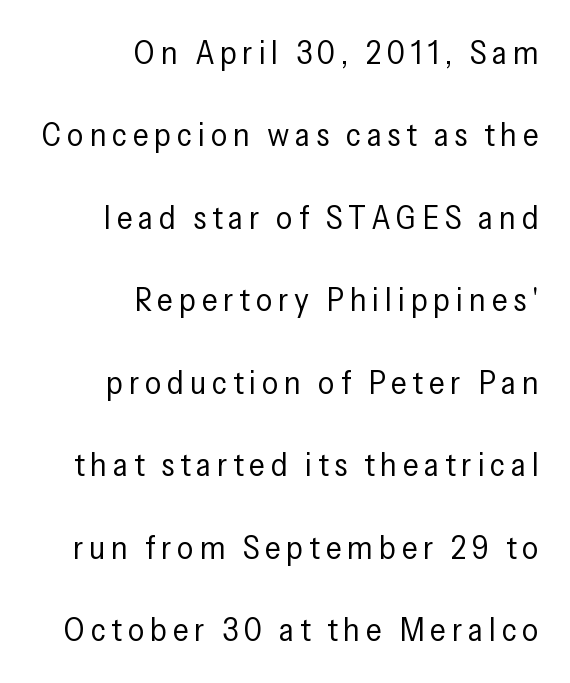
Q: Is the text bold? A: No.
Q: Is the text italic (slanted)? A: No, it is upright.
Q: Is the typeface a serif or a sans-serif typeface? A: Sans-serif.
Q: Is the text underlined? A: No.
Q: How is the paragraph aligned? A: Right-aligned.
Q: Is the spacing between lines tight, normal or loose? A: Loose.
Q: Width (condensed, normal, or wide)? A: Condensed.
Q: Stroke contrast? A: Low.
Q: x-height? A: Medium.
Q: Monospaced? A: No.
